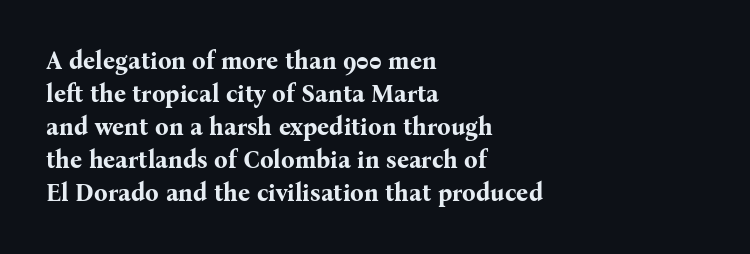
{"italic": "no", "bold": "yes", "underline": "no", "align": "left", "line_spacing": "normal", "line_spacing_ratio": 1.37, "letter_spacing": "normal", "letter_spacing_em": 0.0, "glyph_px": 24}
